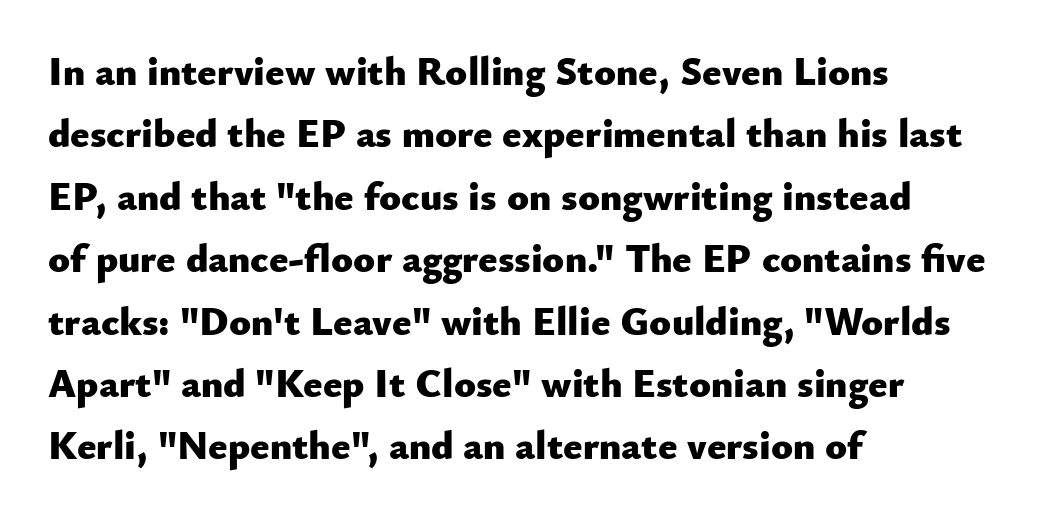
Q: Is the text bold? A: Yes.
Q: Is the text italic (slanted)? A: No, it is upright.
Q: Is the typeface a serif or a sans-serif typeface? A: Sans-serif.
Q: Is the text underlined? A: No.
Q: How is the paragraph aligned? A: Left-aligned.
Q: Is the spacing between letters normal or unusually wide? A: Normal.
Q: Is the spacing between lines tight, normal or loose? A: Normal.
Q: Width (condensed, normal, or wide)? A: Normal.
Q: Stroke contrast? A: Low.
Q: x-height? A: Small.
Q: Monospaced? A: No.
